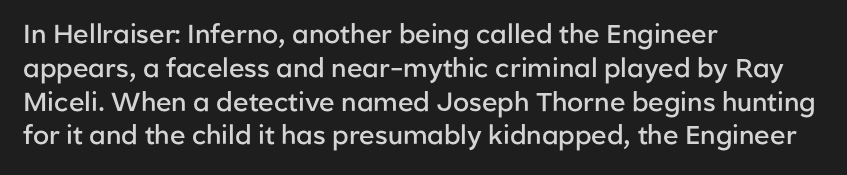
Q: Is the text bold? A: Semi-bold.
Q: Is the text italic (slanted)? A: No, it is upright.
Q: Is the text underlined? A: No.
Q: How is the paragraph aligned? A: Left-aligned.
Q: Is the spacing between letters normal or unusually wide? A: Normal.
Q: Is the spacing between lines tight, normal or loose? A: Normal.
